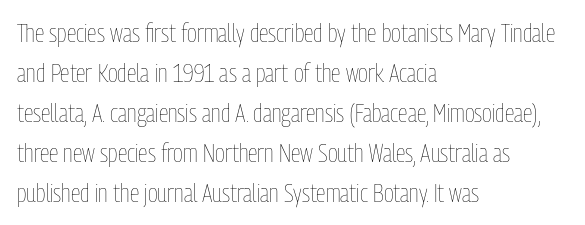
{"italic": "no", "bold": "no", "underline": "no", "align": "left", "line_spacing": "normal", "line_spacing_ratio": 1.6, "letter_spacing": "normal", "letter_spacing_em": 0.0, "glyph_px": 25}
